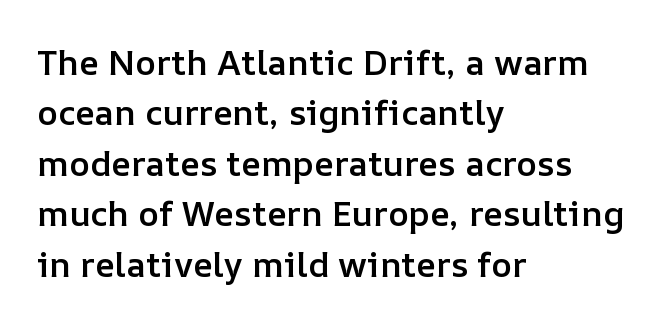
Line starts are locked; line ends wander. Nothing unusual about the tracking: characters are spaced as the font intends. Notice the strokes are somewhat thickened but not fully heavy: this is a semibold. Spacing verdict: proportional, widths tailored to each character.
